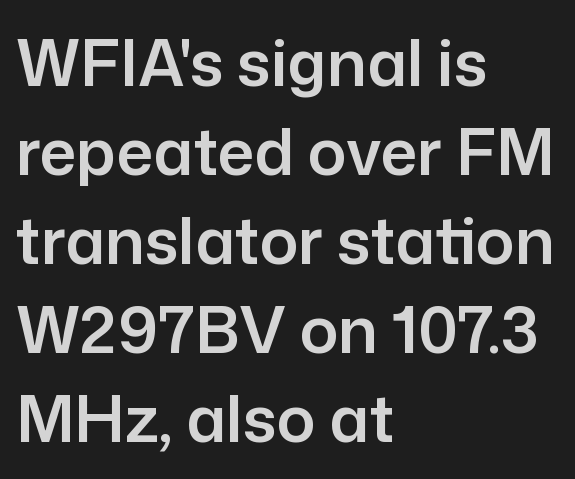
{"serif": "no", "italic": "no", "width": "normal", "stroke_contrast": "low", "x_height": "medium", "monospaced": "no", "underline": "no", "align": "left", "line_spacing": "normal", "line_spacing_ratio": 1.39, "letter_spacing": "normal", "letter_spacing_em": 0.0, "glyph_px": 64}
